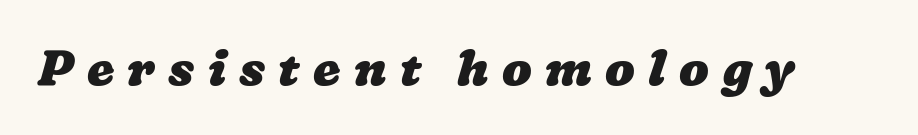
{"bold": "yes", "weight": "heavy", "width": "wide", "stroke_contrast": "low", "x_height": "medium", "monospaced": "no", "underline": "no", "letter_spacing": "wide", "letter_spacing_em": 0.27, "glyph_px": 49}
